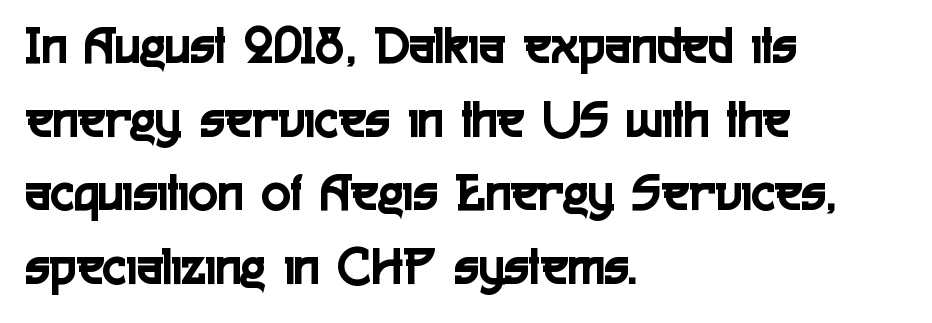
{"serif": "no", "italic": "no", "width": "condensed", "x_height": "medium", "monospaced": "no", "underline": "no", "align": "left", "line_spacing": "normal", "line_spacing_ratio": 1.34, "letter_spacing": "normal", "letter_spacing_em": 0.0, "glyph_px": 55}
